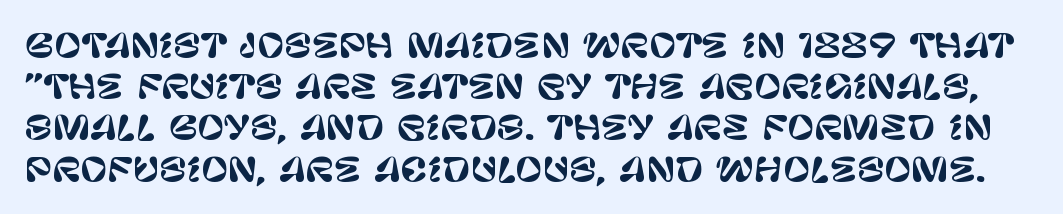
Q: Is the text italic (slanted)? A: Yes.
Q: Is the typeface a serif or a sans-serif typeface? A: Sans-serif.
Q: Is the text underlined? A: No.
Q: Is the spacing between letters normal or unusually wide? A: Normal.
Q: Is the spacing between lines tight, normal or loose? A: Normal.
Q: Width (condensed, normal, or wide)? A: Normal.
Q: Stroke contrast? A: Low.
Q: x-height? A: Large.
Q: Monospaced? A: No.
